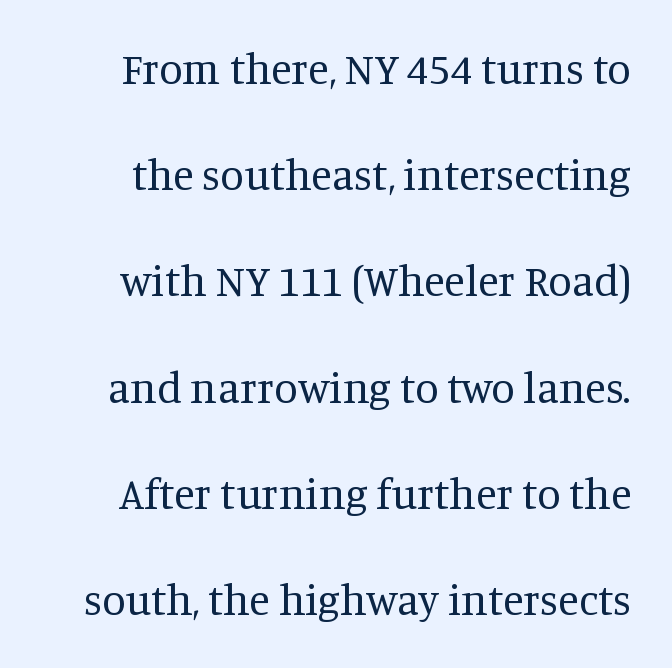
{"serif": "yes", "italic": "no", "bold": "no", "weight": "regular", "width": "normal", "stroke_contrast": "medium", "x_height": "large", "monospaced": "no", "underline": "no", "line_spacing": "loose", "line_spacing_ratio": 2.47, "letter_spacing": "normal", "letter_spacing_em": 0.0, "glyph_px": 43}
